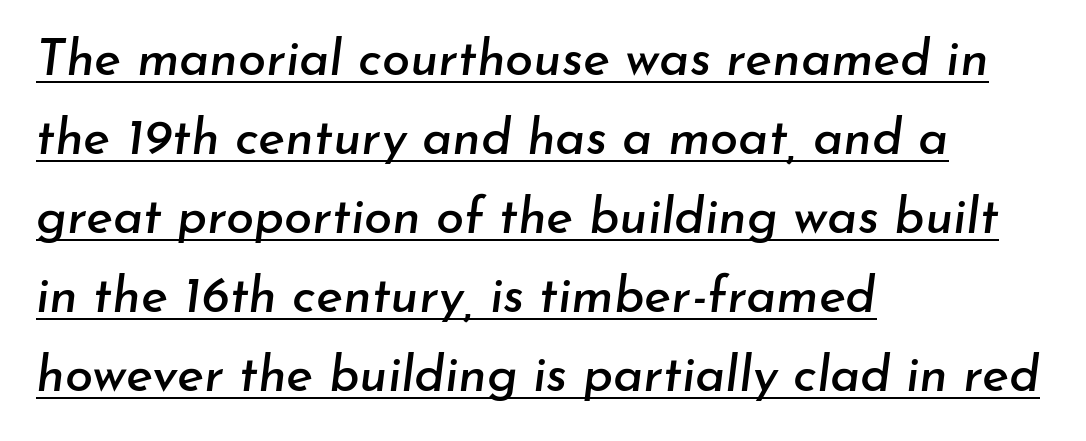
You can see a thin bar hugging the bottom of the glyphs. The whole block is typeset with a tilt. Do the characters align in a grid? No, the font is proportional. A typesetter would call this leading conventional body-copy spacing.
